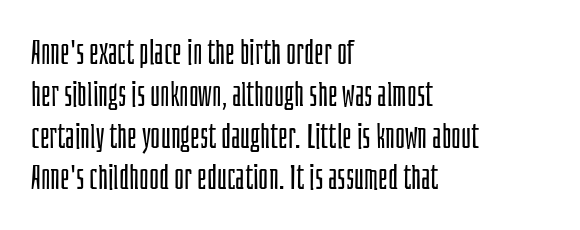
{"serif": "no", "italic": "no", "bold": "no", "weight": "light", "width": "condensed", "stroke_contrast": "low", "x_height": "large", "monospaced": "no", "underline": "no", "align": "left", "line_spacing_ratio": 1.23, "letter_spacing": "normal", "letter_spacing_em": 0.0, "glyph_px": 34}
